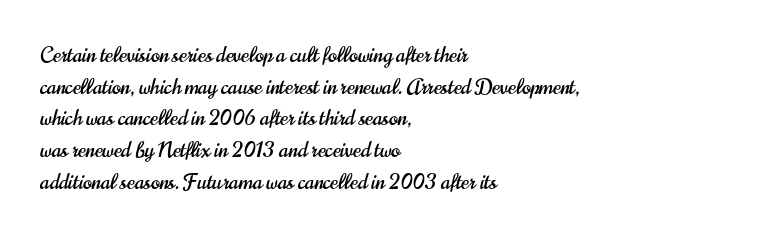
Q: Is the text italic (slanted)? A: Yes.
Q: Is the text underlined? A: No.
Q: How is the paragraph aligned? A: Left-aligned.
Q: Is the spacing between letters normal or unusually wide? A: Normal.
Q: Is the spacing between lines tight, normal or loose? A: Normal.
